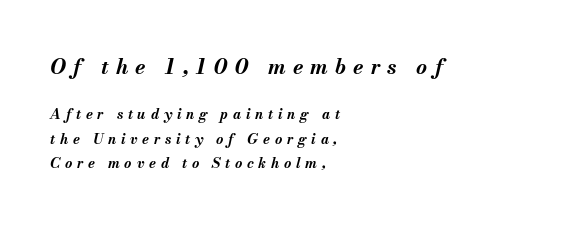
Q: Is the text bold? A: Yes.
Q: Is the text italic (slanted)? A: Yes, it leans right by about 13 degrees.
Q: Is the text underlined? A: No.
Q: How is the paragraph aligned? A: Left-aligned.
Q: Is the spacing between letters normal or unusually wide? A: Unusually wide.
Q: Which block of text is set in a larger size, the first (top) or the second (bottom)? A: The first (top) one.
